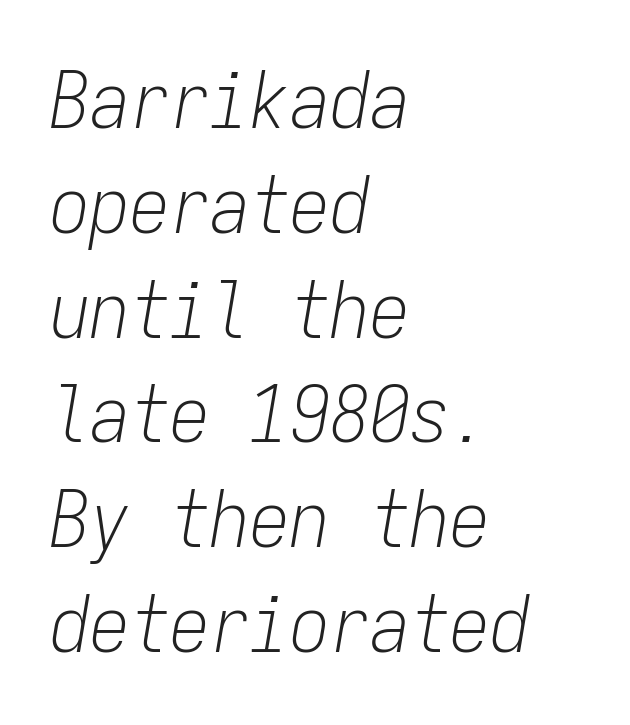
The image shows 80 px light, condensed type, italic (leaning right), monospaced; set left-aligned, normal line spacing (1.31x), normal letter spacing, not underlined; low stroke contrast and a medium x-height.
